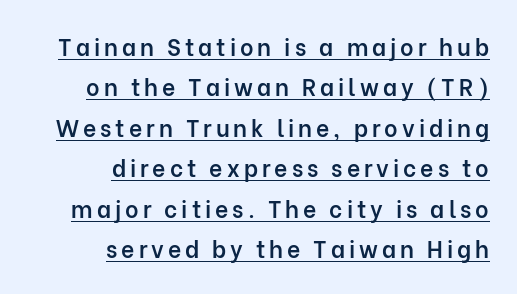
{"italic": "no", "bold": "semi", "underline": "yes", "align": "right", "line_spacing_ratio": 1.76, "glyph_px": 23}
